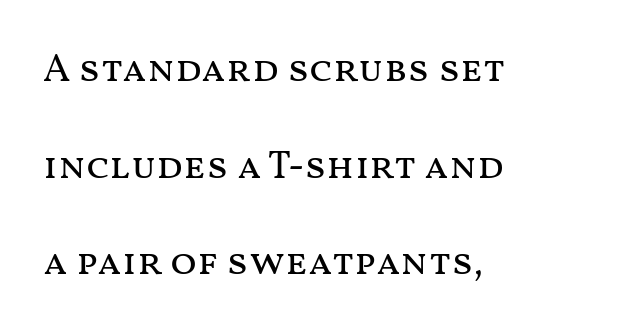
The letters advance in unequal steps, a hallmark of proportional type. Loosely led — the rows are spread out. Horizontal alignment here is leftward, the default for most running prose. Summary of weight: not heavy and not bold. Look at the tracking — it's just the regular setting, nothing added. If you drew a line through each stem, it would be perfectly vertical.
